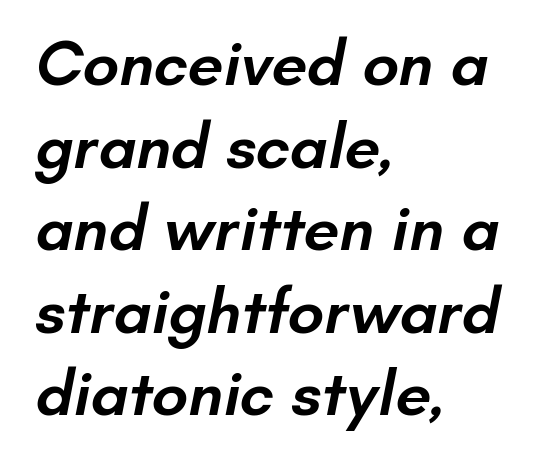
Q: Is the text bold? A: Semi-bold.
Q: Is the typeface a serif or a sans-serif typeface? A: Sans-serif.
Q: Is the text underlined? A: No.
Q: How is the paragraph aligned? A: Left-aligned.
Q: Is the spacing between letters normal or unusually wide? A: Normal.
Q: Is the spacing between lines tight, normal or loose? A: Normal.
Q: Width (condensed, normal, or wide)? A: Normal.
Q: Stroke contrast? A: Low.
Q: x-height? A: Small.
Q: Monospaced? A: No.
